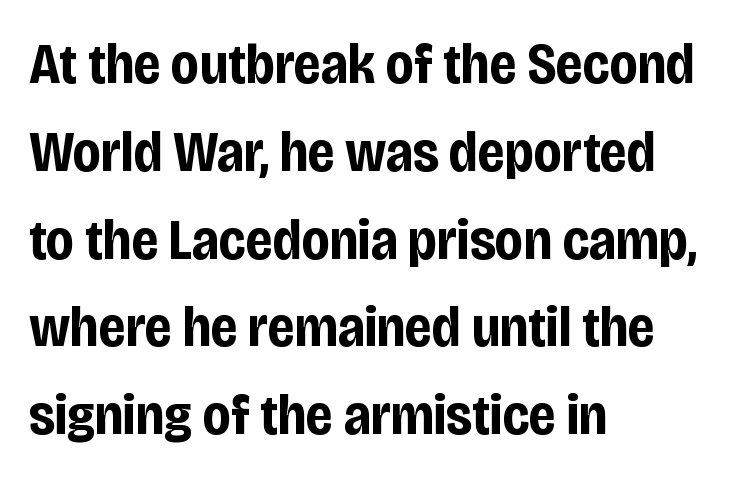
{"serif": "no", "italic": "no", "bold": "yes", "weight": "bold", "width": "condensed", "stroke_contrast": "low", "x_height": "large", "monospaced": "no", "underline": "no", "align": "left", "line_spacing": "normal", "line_spacing_ratio": 1.54, "letter_spacing": "normal", "letter_spacing_em": 0.0, "glyph_px": 57}
